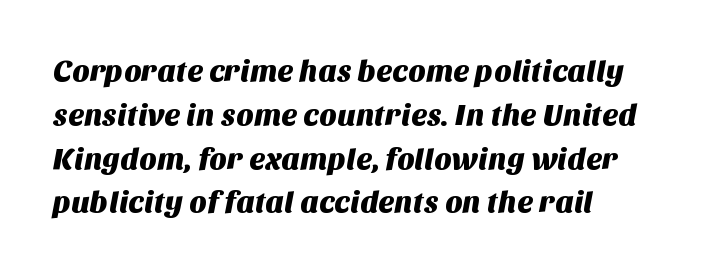
The image shows 30 px sans-serif type; set left-aligned, normal line spacing (1.46x), normal letter spacing, not underlined; medium stroke contrast and a large x-height.
